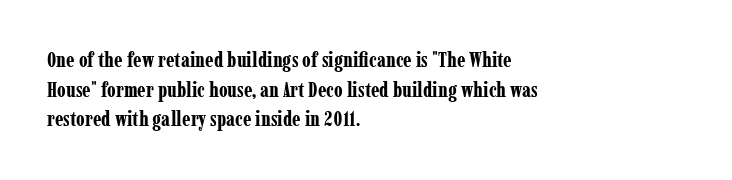
The vertical gap from one line to the next is medium. Beneath every word, the page is bare. Nothing unusual about the tracking: characters are spaced as the font intends. Its strokes are broad and dark, the hallmark of bold type. This sample uses an upright cut, with every glyph sitting square on the baseline. If you drew a ruler down the left edge, every line would touch it.
